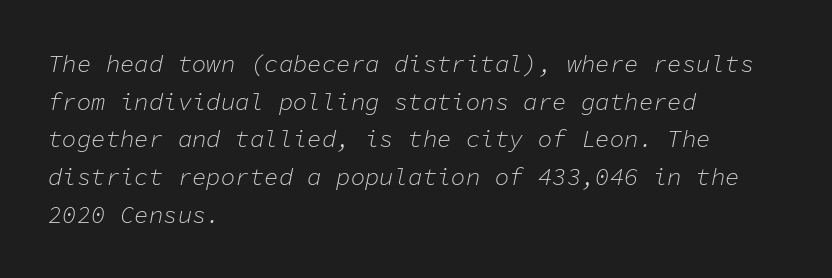
It's the slanting kind of type. The gap between lines stays unmarked. How are the letters spaced? Ordinarily, with no added tracking. No letter is thick-stroked: the sample isn't bold. The lines sit at an ordinary, default distance from one another. The passage is arranged the way most books set body copy — flush left.
